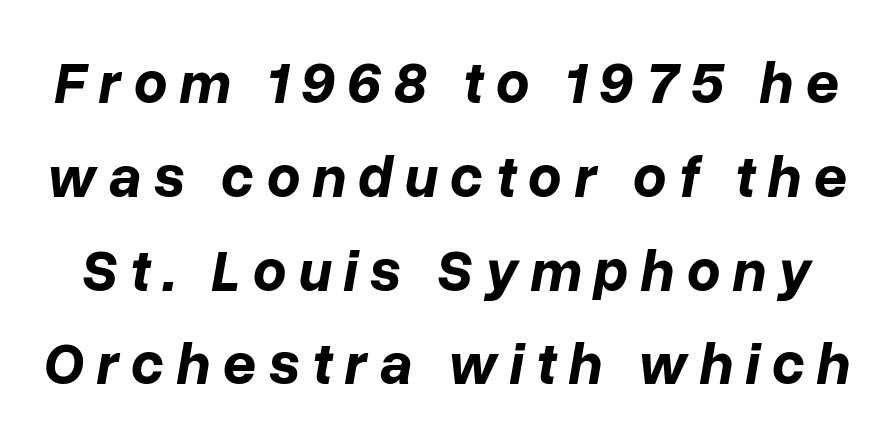
Looking at the ascenders, they clearly lean. The rendering uses a bold face; every stroke is thick and dark. The passage shown is typed in a proportional face where columns would drift. Here the glyphs are tracked loosely, breaking word shapes into spaced letters.
